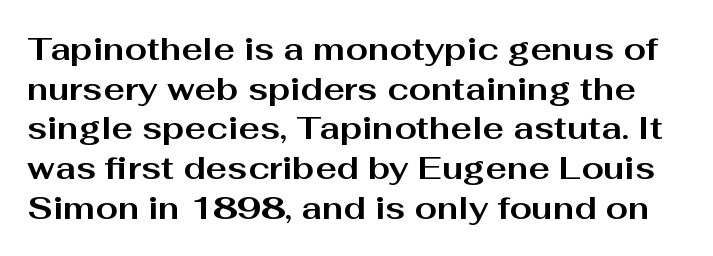
{"serif": "no", "italic": "no", "bold": "yes", "weight": "bold", "width": "wide", "stroke_contrast": "medium", "x_height": "medium", "monospaced": "no", "underline": "no", "line_spacing_ratio": 1.24, "letter_spacing": "normal", "letter_spacing_em": 0.0, "glyph_px": 32}
